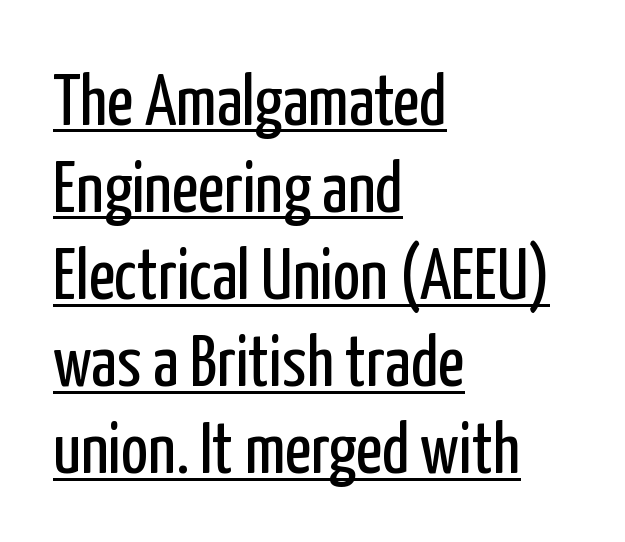
Q: Is the text bold? A: No.
Q: Is the text italic (slanted)? A: No, it is upright.
Q: Is the typeface a serif or a sans-serif typeface? A: Sans-serif.
Q: Is the text underlined? A: Yes.
Q: How is the paragraph aligned? A: Left-aligned.
Q: Is the spacing between letters normal or unusually wide? A: Normal.
Q: Width (condensed, normal, or wide)? A: Condensed.
Q: Stroke contrast? A: Low.
Q: x-height? A: Medium.
Q: Monospaced? A: No.
